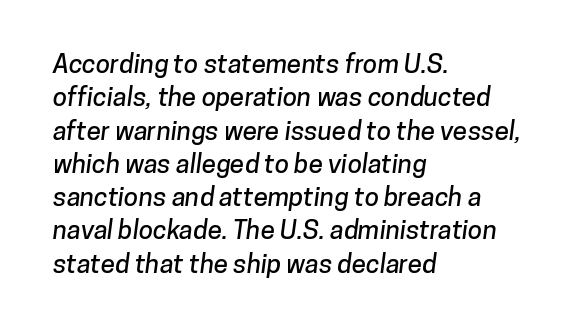
{"underline": "no", "align": "left", "line_spacing": "normal", "line_spacing_ratio": 1.28, "letter_spacing": "normal", "letter_spacing_em": 0.0, "glyph_px": 26}
